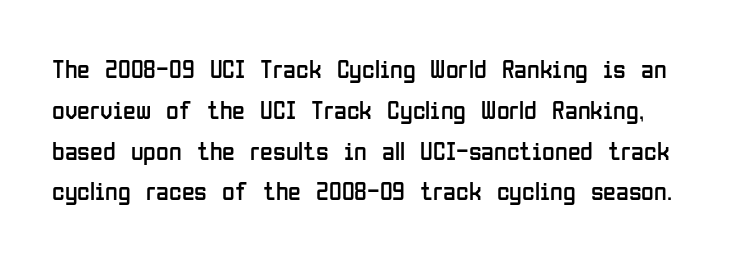
The image shows 26 px text type, upright; set normal line spacing (1.57x), normal letter spacing, not underlined.
